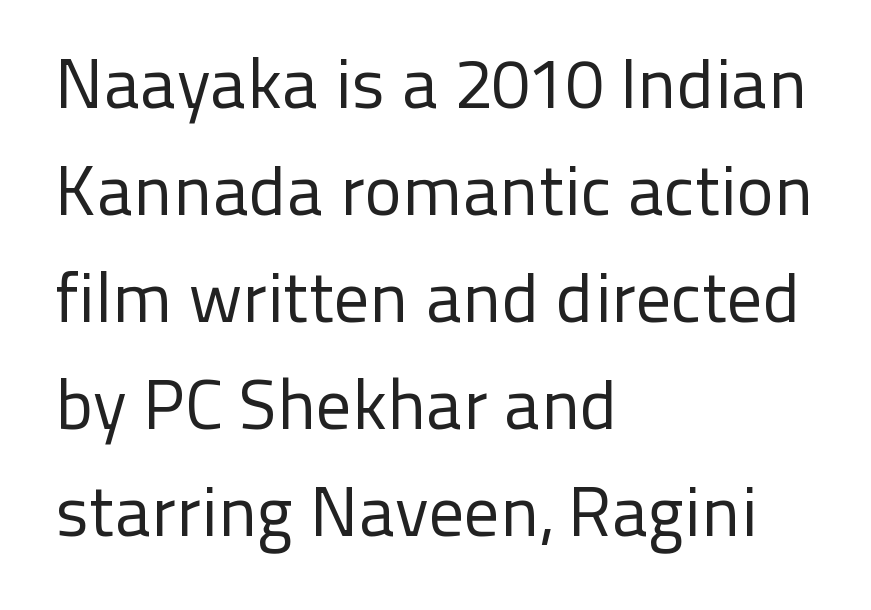
The image shows 70 px regular-weight sans-serif type, upright; set left-aligned, normal line spacing (1.53x), normal letter spacing, not underlined; low stroke contrast and a medium x-height.
